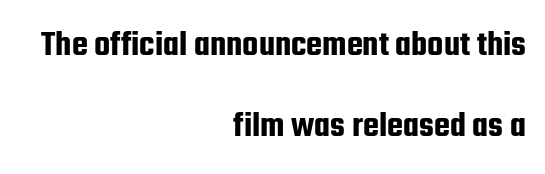
The leading is generous, giving the passage an open texture. Do the characters align in a grid? No, the font is proportional. Note: no serifs on the glyphs. Letter spacing: default. One-word summary of the alignment: right. Posture: straight, roman, zero tilt.
